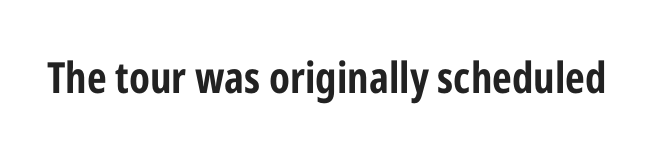
The image shows 43 px bold, condensed sans-serif type, upright; set normal letter spacing, not underlined; low stroke contrast and a medium x-height.
